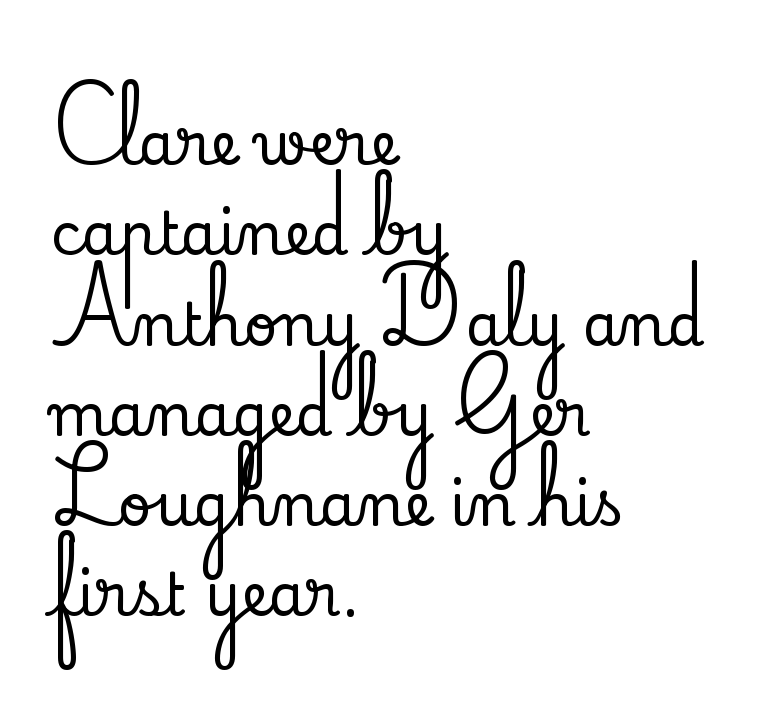
The image shows 59 px serif type, upright; set left-aligned, normal line spacing (1.53x), normal letter spacing, not underlined; low stroke contrast and a small x-height.
